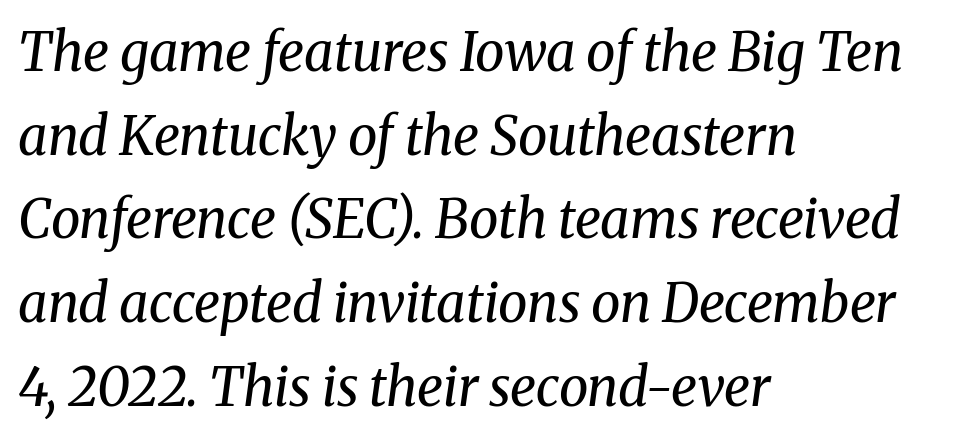
Q: Is the text bold? A: No.
Q: Is the text italic (slanted)? A: Yes, it leans right by about 8 degrees.
Q: Is the typeface a serif or a sans-serif typeface? A: Serif.
Q: Is the text underlined? A: No.
Q: How is the paragraph aligned? A: Left-aligned.
Q: Is the spacing between letters normal or unusually wide? A: Normal.
Q: Is the spacing between lines tight, normal or loose? A: Normal.
Q: Width (condensed, normal, or wide)? A: Normal.
Q: Stroke contrast? A: Medium.
Q: x-height? A: Medium.
Q: Monospaced? A: No.
